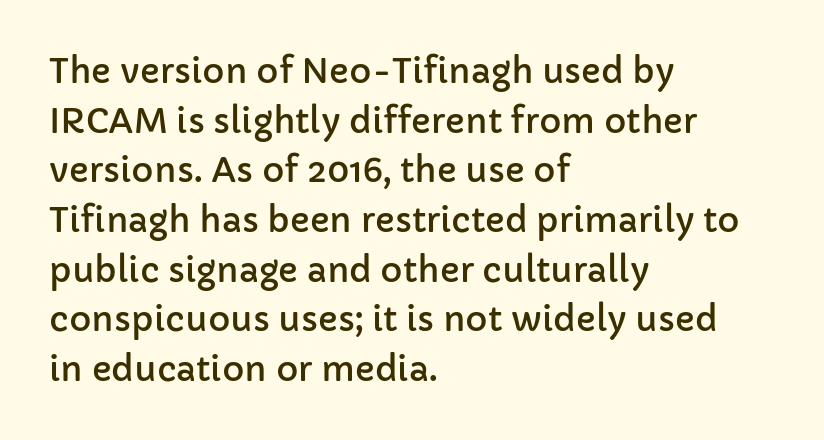
{"serif": "no", "italic": "no", "width": "normal", "stroke_contrast": "low", "x_height": "medium", "monospaced": "no", "underline": "no", "align": "left", "line_spacing": "normal", "line_spacing_ratio": 1.46, "letter_spacing": "normal", "letter_spacing_em": 0.0, "glyph_px": 34}
